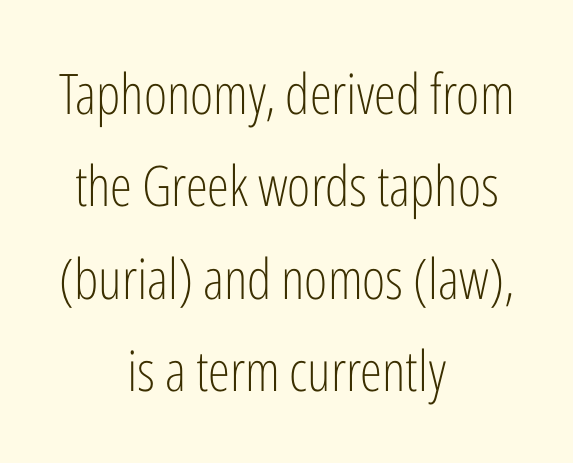
The image shows 56 px light, condensed sans-serif type, upright; set centered, normal line spacing (1.65x), normal letter spacing, not underlined; low stroke contrast and a medium x-height.
